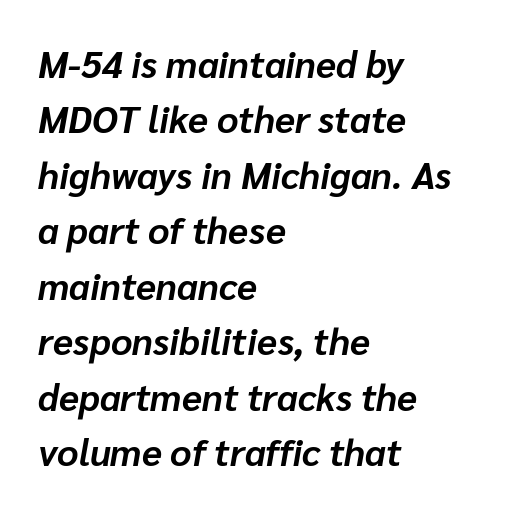
Nothing unusual about the tracking: characters are spaced as the font intends. A typesetter would call this proportional, since set widths differ per character. Compared with an ordinary text face, these strokes are far heavier — a full bold. The words here are not underlined. The passage is arranged the way most books set body copy — flush left.
